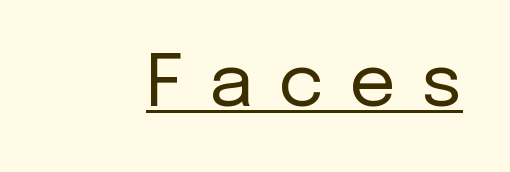
Does the type have serifs? No, each stem ends abruptly. Think standard paragraph weight, or any step lighter than that. Compared with undecorated copy, this sample adds a rule below the words. Notice how the stems are strictly vertical — no italics here. Proportional: the letters do not fall into vertical columns. This rendering widens character spacing well past its baseline value.
